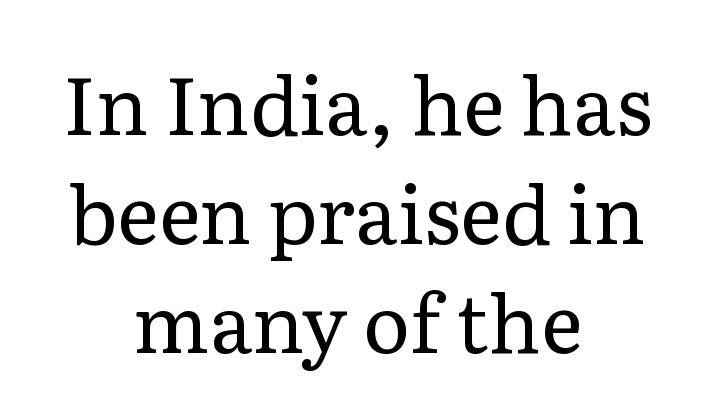
Q: Is the text bold? A: No.
Q: Is the text italic (slanted)? A: No, it is upright.
Q: Is the typeface a serif or a sans-serif typeface? A: Serif.
Q: Is the text underlined? A: No.
Q: How is the paragraph aligned? A: Centered.
Q: Is the spacing between letters normal or unusually wide? A: Normal.
Q: Is the spacing between lines tight, normal or loose? A: Normal.
Q: Width (condensed, normal, or wide)? A: Normal.
Q: Stroke contrast? A: Low.
Q: x-height? A: Medium.
Q: Monospaced? A: No.
